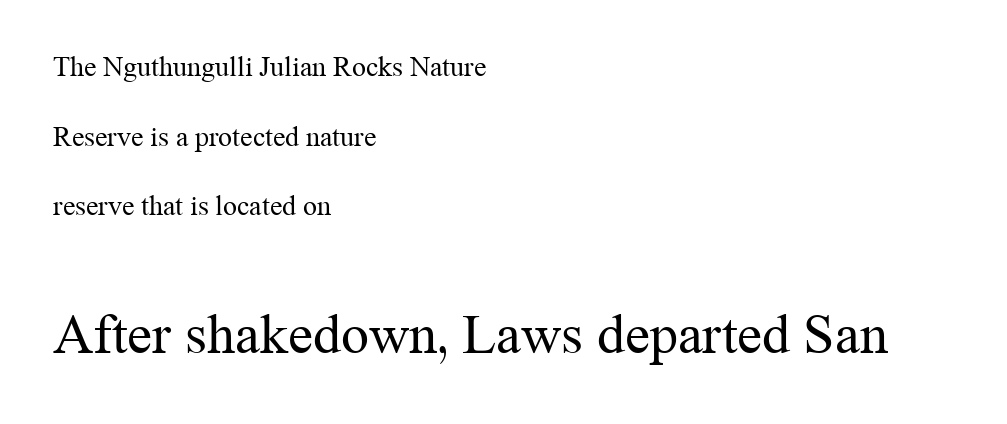
Note: serifs present on the glyphs. Is the block centered? No — it sits flush against the left margin. The letterforms sit shoulder to shoulder at normal distance. Compare the two chunks: the lower has the greater cap height. The passage shown is typed in a proportional face where columns would drift.
